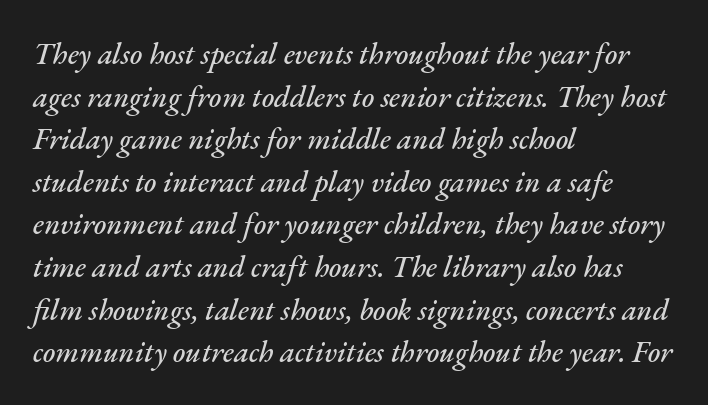
{"italic": "yes", "lean": "right", "slant_degrees": 17, "width": "normal", "stroke_contrast": "medium", "x_height": "small", "monospaced": "no", "underline": "no", "align": "left", "line_spacing": "normal", "line_spacing_ratio": 1.42, "letter_spacing": "normal", "letter_spacing_em": 0.0, "glyph_px": 30}
